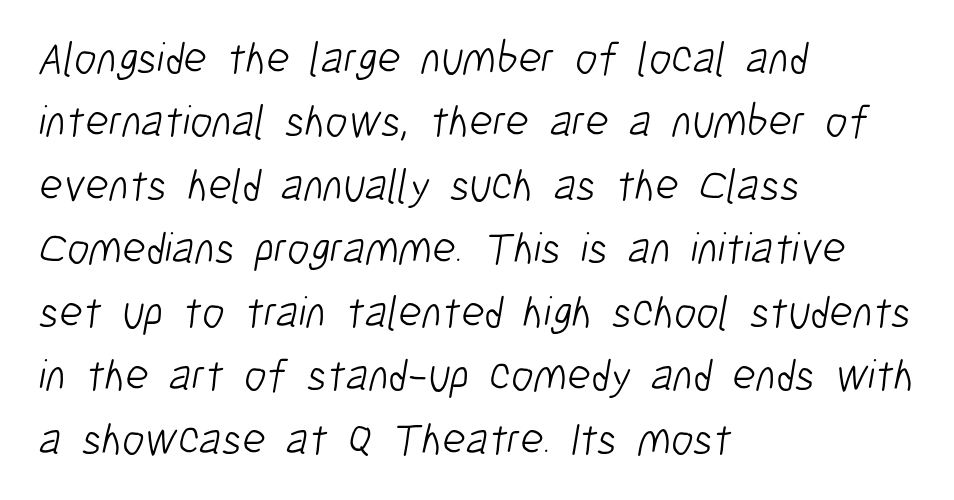
{"serif": "no", "bold": "no", "weight": "light", "width": "condensed", "stroke_contrast": "low", "x_height": "medium", "monospaced": "no", "underline": "no", "align": "left", "line_spacing": "normal", "line_spacing_ratio": 1.41, "letter_spacing": "normal", "letter_spacing_em": 0.0, "glyph_px": 45}
